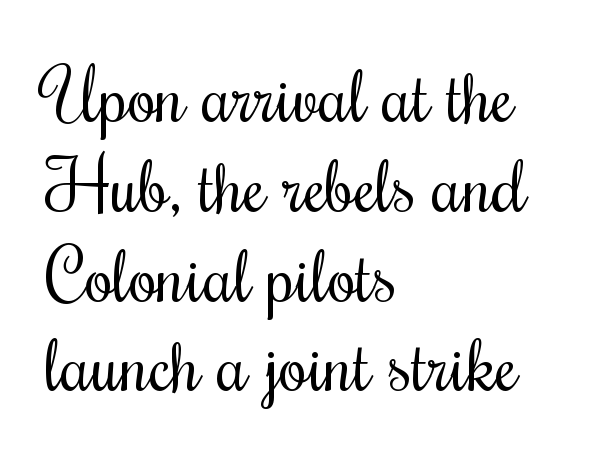
Q: Is the text bold? A: No.
Q: Is the text italic (slanted)? A: Yes.
Q: Is the text underlined? A: No.
Q: How is the paragraph aligned? A: Left-aligned.
Q: Is the spacing between letters normal or unusually wide? A: Normal.
Q: Width (condensed, normal, or wide)? A: Condensed.
Q: Stroke contrast? A: Medium.
Q: x-height? A: Small.
Q: Monospaced? A: No.
